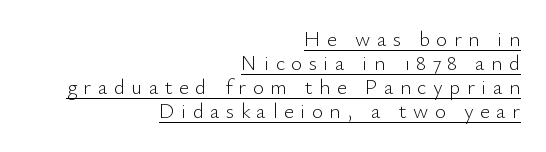
Honestly, the rows look squashed on top of each other. Vertical stems look standard width or narrower in stroke. Underline: present. These lines stack with their right ends in a neat column. A typesetter would call this heavily tracked-out type.
